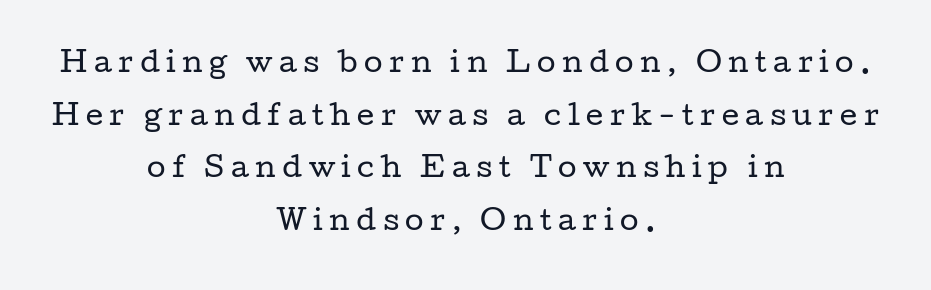
Q: Is the text bold? A: No.
Q: Is the text italic (slanted)? A: No, it is upright.
Q: Is the text underlined? A: No.
Q: How is the paragraph aligned? A: Centered.
Q: Is the spacing between letters normal or unusually wide? A: Unusually wide.
Q: Is the spacing between lines tight, normal or loose? A: Loose.
